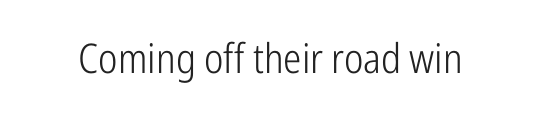
The image shows 41 px light, condensed sans-serif type, upright; set normal letter spacing, not underlined; low stroke contrast and a medium x-height.
